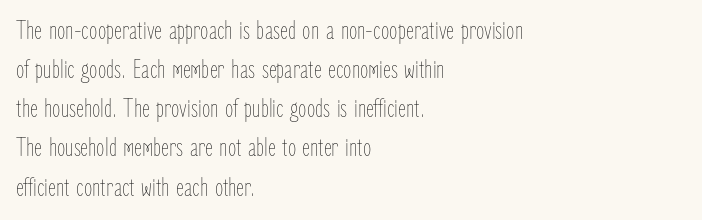
Q: Is the text bold? A: No.
Q: Is the text italic (slanted)? A: No, it is upright.
Q: Is the text underlined? A: No.
Q: How is the paragraph aligned? A: Left-aligned.
Q: Is the spacing between letters normal or unusually wide? A: Normal.
Q: Is the spacing between lines tight, normal or loose? A: Normal.
